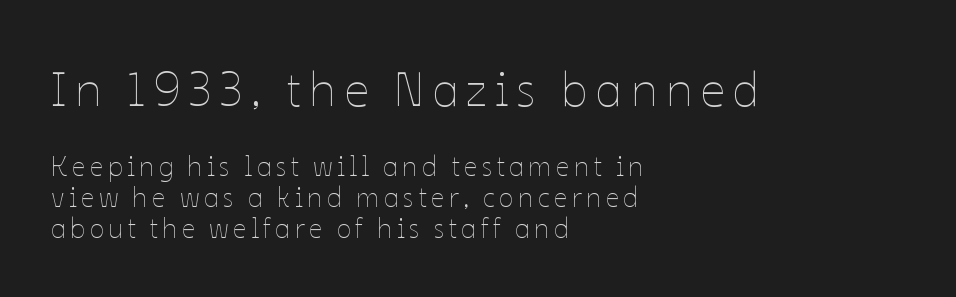
Q: Is the text bold? A: No.
Q: Is the text italic (slanted)? A: No, it is upright.
Q: Is the text underlined? A: No.
Q: How is the paragraph aligned? A: Left-aligned.
Q: Is the spacing between lines tight, normal or loose? A: Tight.
Q: Which block of text is set in a larger size, the first (top) or the second (bottom)? A: The first (top) one.
Q: Width (condensed, normal, or wide)? A: Normal.
Q: Stroke contrast? A: Low.
Q: x-height? A: Medium.
Q: Monospaced? A: No.
